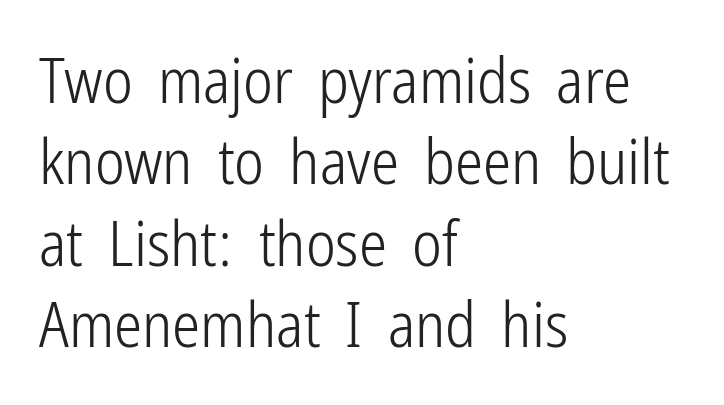
The image shows 63 px light, condensed sans-serif type, upright; set left-aligned, normal line spacing (1.29x), normal letter spacing, not underlined; low stroke contrast and a medium x-height.
